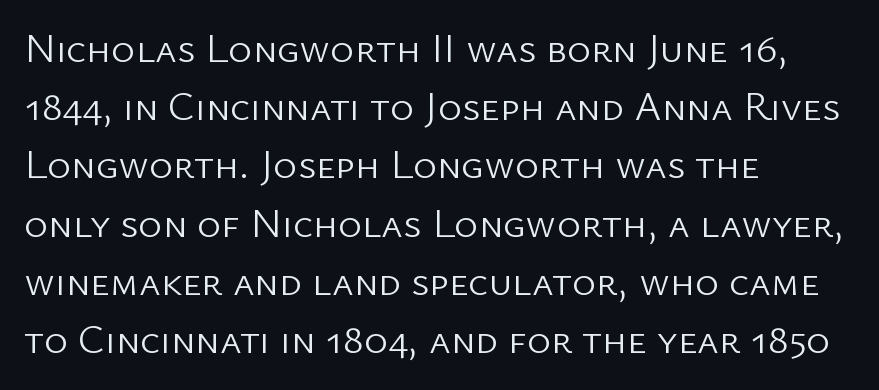
The image shows 41 px light sans-serif type, upright; set left-aligned, normal line spacing (1.42x), normal letter spacing, not underlined; low stroke contrast and a medium x-height.
